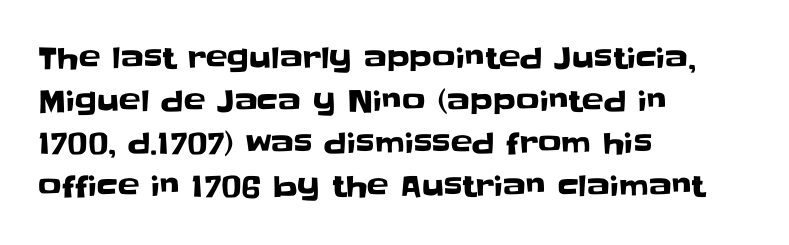
Q: Is the text italic (slanted)? A: No, it is upright.
Q: Is the typeface a serif or a sans-serif typeface? A: Sans-serif.
Q: Is the text underlined? A: No.
Q: How is the paragraph aligned? A: Left-aligned.
Q: Is the spacing between letters normal or unusually wide? A: Normal.
Q: Is the spacing between lines tight, normal or loose? A: Normal.
Q: Width (condensed, normal, or wide)? A: Normal.
Q: Stroke contrast? A: Low.
Q: x-height? A: Large.
Q: Monospaced? A: No.
